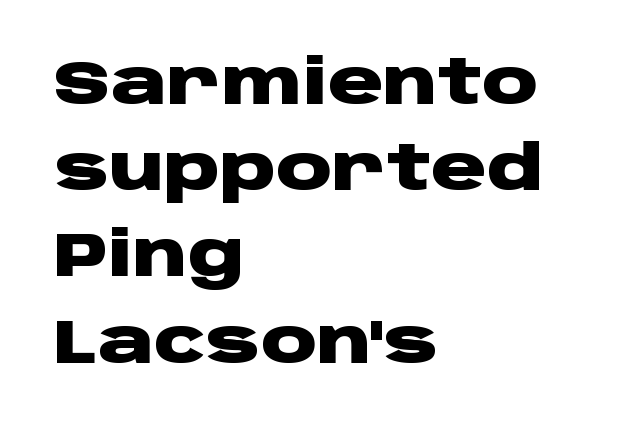
Q: Is the text bold? A: Yes.
Q: Is the text italic (slanted)? A: No, it is upright.
Q: Is the typeface a serif or a sans-serif typeface? A: Sans-serif.
Q: Is the text underlined? A: No.
Q: How is the paragraph aligned? A: Left-aligned.
Q: Is the spacing between letters normal or unusually wide? A: Normal.
Q: Is the spacing between lines tight, normal or loose? A: Normal.
Q: Width (condensed, normal, or wide)? A: Wide.
Q: Stroke contrast? A: Low.
Q: x-height? A: Large.
Q: Monospaced? A: No.
